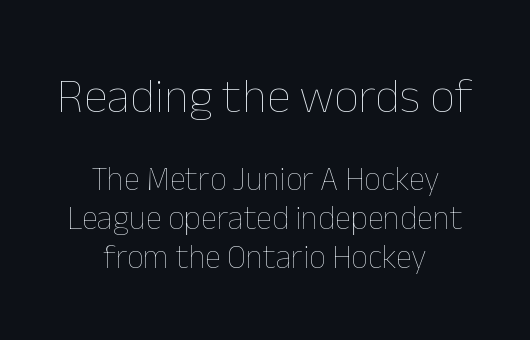
Q: Is the text bold? A: No.
Q: Is the text italic (slanted)? A: No, it is upright.
Q: Is the text underlined? A: No.
Q: How is the paragraph aligned? A: Centered.
Q: Is the spacing between letters normal or unusually wide? A: Normal.
Q: Which block of text is set in a larger size, the first (top) or the second (bottom)? A: The first (top) one.
Q: Width (condensed, normal, or wide)? A: Normal.
Q: Stroke contrast? A: Low.
Q: x-height? A: Medium.
Q: Monospaced? A: No.
